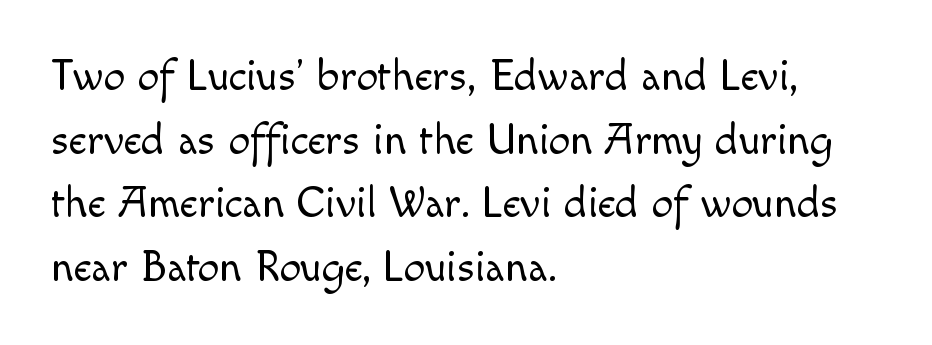
The image shows 43 px light sans-serif type, upright; set left-aligned, normal line spacing (1.48x), normal letter spacing, not underlined; a small x-height.
